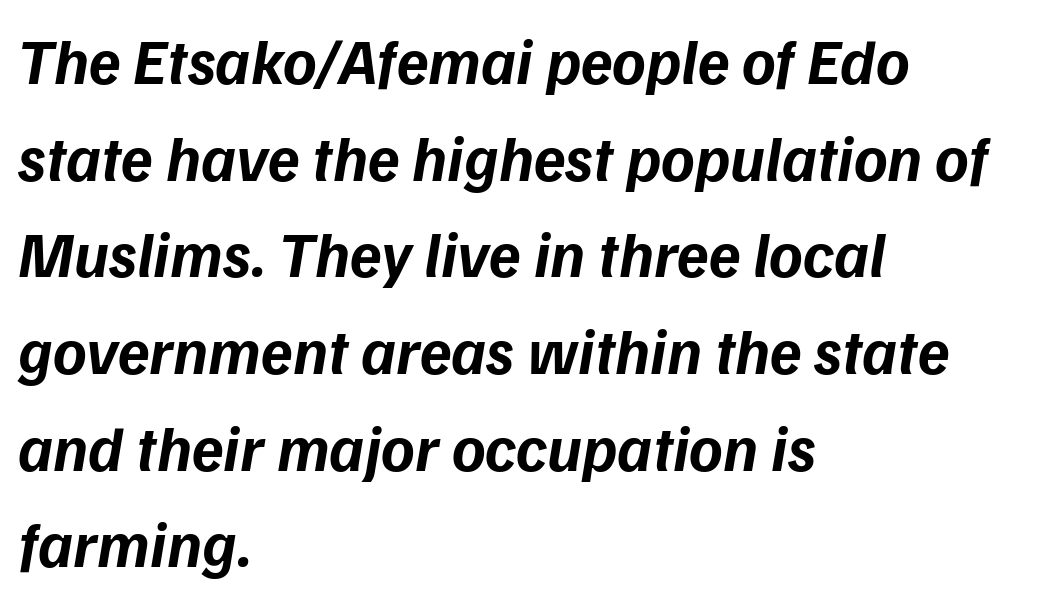
{"italic": "yes", "lean": "right", "slant_degrees": 9, "bold": "yes", "weight": "bold", "width": "normal", "stroke_contrast": "low", "x_height": "medium", "monospaced": "no", "underline": "no", "align": "left", "line_spacing": "normal", "line_spacing_ratio": 1.51, "letter_spacing": "normal", "letter_spacing_em": 0.0, "glyph_px": 64}
